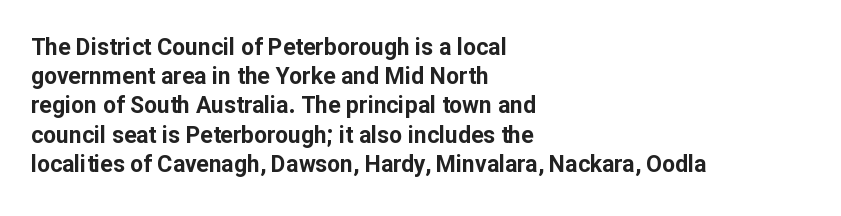
Q: Is the text bold? A: Yes.
Q: Is the text italic (slanted)? A: No, it is upright.
Q: Is the text underlined? A: No.
Q: How is the paragraph aligned? A: Left-aligned.
Q: Is the spacing between letters normal or unusually wide? A: Normal.
Q: Is the spacing between lines tight, normal or loose? A: Normal.
